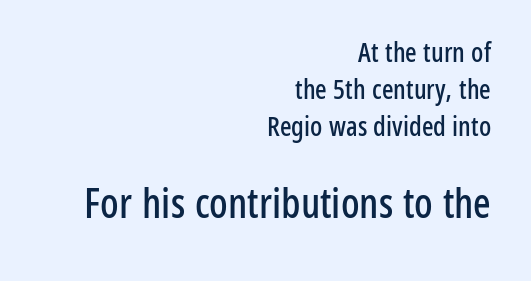
The image shows 41 px condensed sans-serif type, upright; set right-aligned, normal line spacing (1.37x), normal letter spacing, not underlined; the second (bottom) block is 1.52x larger; low stroke contrast and a medium x-height.
